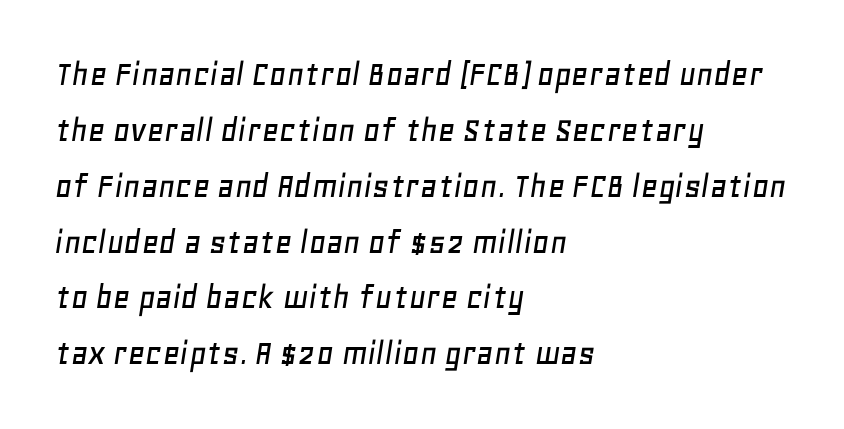
Q: Is the text italic (slanted)? A: Yes, it leans right by about 11 degrees.
Q: Is the text underlined? A: No.
Q: How is the paragraph aligned? A: Left-aligned.
Q: Is the spacing between letters normal or unusually wide? A: Normal.
Q: Is the spacing between lines tight, normal or loose? A: Normal.
Q: Width (condensed, normal, or wide)? A: Normal.
Q: Stroke contrast? A: Low.
Q: x-height? A: Large.
Q: Monospaced? A: No.
